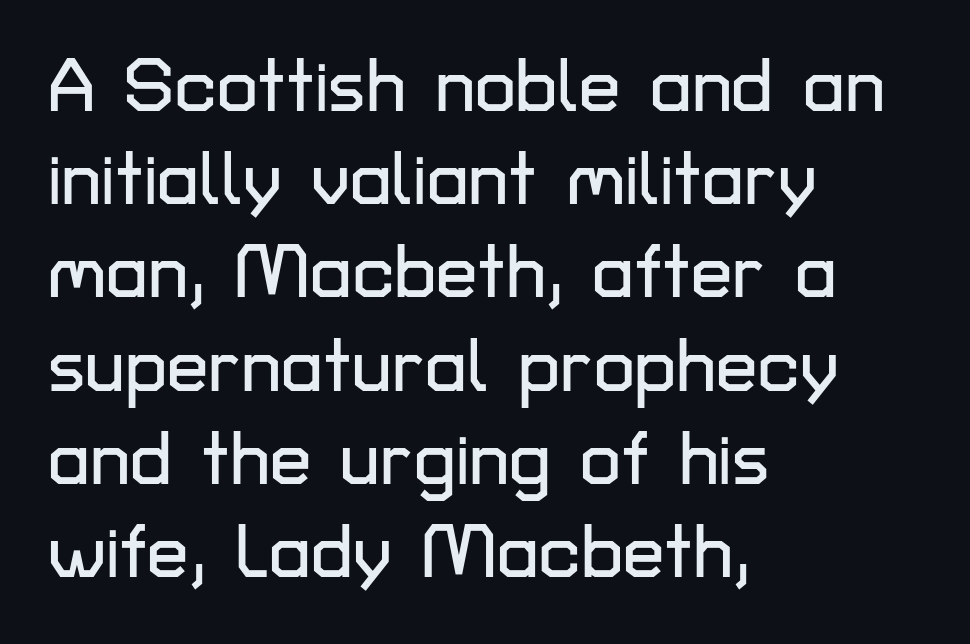
Only glyphs here, with clear space below each row. Reading down the block, your eye returns to a fixed left position each line. This sample uses an upright cut, with every glyph sitting square on the baseline. Regular leading. Note the varied advance widths — an 'i' is clearly narrower than an 'm'. In terms of letterspacing, this is plain default setting.
